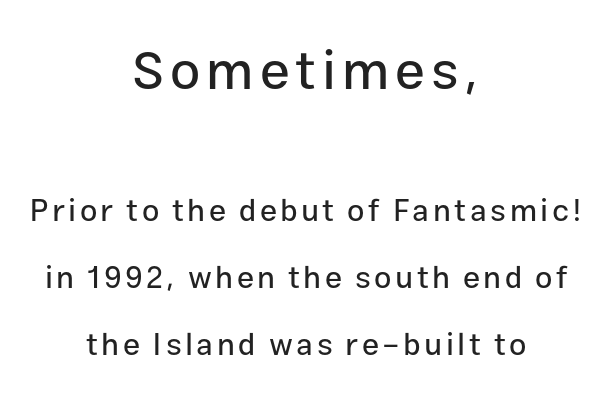
This rendering features lettering with no underline. You can tell it's not italic because the verticals are truly vertical. Note the varied advance widths — an 'i' is clearly narrower than an 'm'. This rendering uses center alignment, leaving both contours irregular but symmetric. Is this a sans? Yes — the strokes have no serifs. Reading down the column, the eye jumps a long way to each next line.
